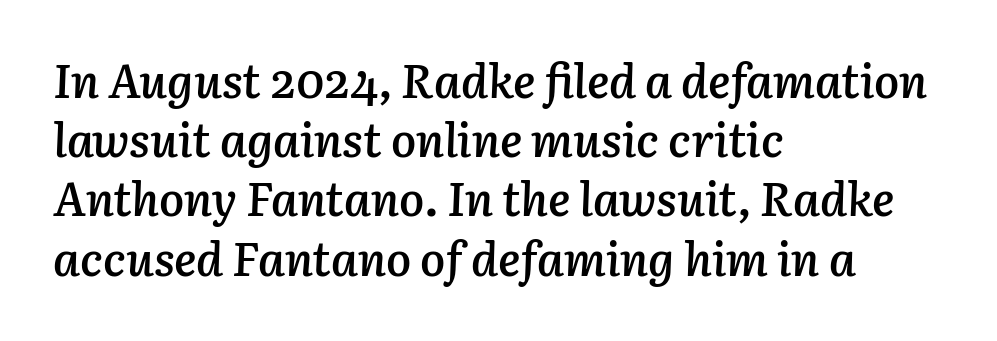
Q: Is the text bold? A: Semi-bold.
Q: Is the text italic (slanted)? A: Yes, it leans right by about 3 degrees.
Q: Is the text underlined? A: No.
Q: How is the paragraph aligned? A: Left-aligned.
Q: Is the spacing between letters normal or unusually wide? A: Normal.
Q: Is the spacing between lines tight, normal or loose? A: Normal.
Q: Width (condensed, normal, or wide)? A: Normal.
Q: Stroke contrast? A: Low.
Q: x-height? A: Medium.
Q: Monospaced? A: No.
